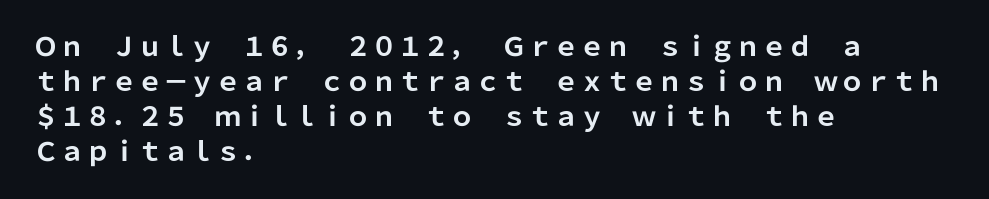
Q: Is the text bold? A: Yes.
Q: Is the text italic (slanted)? A: No, it is upright.
Q: Is the text underlined? A: No.
Q: How is the paragraph aligned? A: Left-aligned.
Q: Is the spacing between letters normal or unusually wide? A: Normal.
Q: Is the spacing between lines tight, normal or loose? A: Normal.
